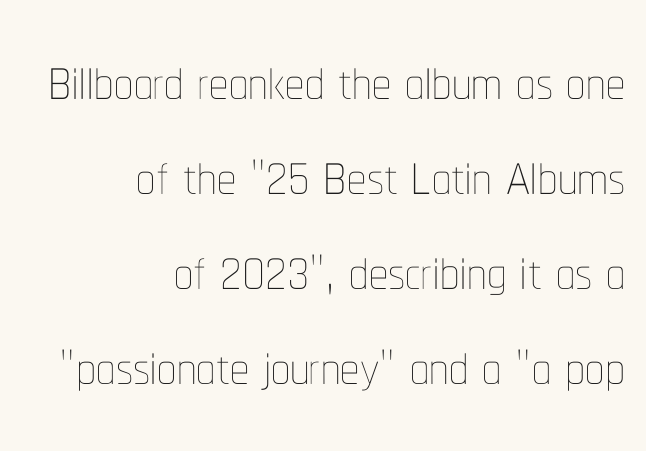
Q: Is the text bold? A: No.
Q: Is the text italic (slanted)? A: No, it is upright.
Q: Is the text underlined? A: No.
Q: How is the paragraph aligned? A: Right-aligned.
Q: Is the spacing between letters normal or unusually wide? A: Normal.
Q: Is the spacing between lines tight, normal or loose? A: Normal.
Q: Width (condensed, normal, or wide)? A: Condensed.
Q: Stroke contrast? A: Low.
Q: x-height? A: Medium.
Q: Monospaced? A: No.
